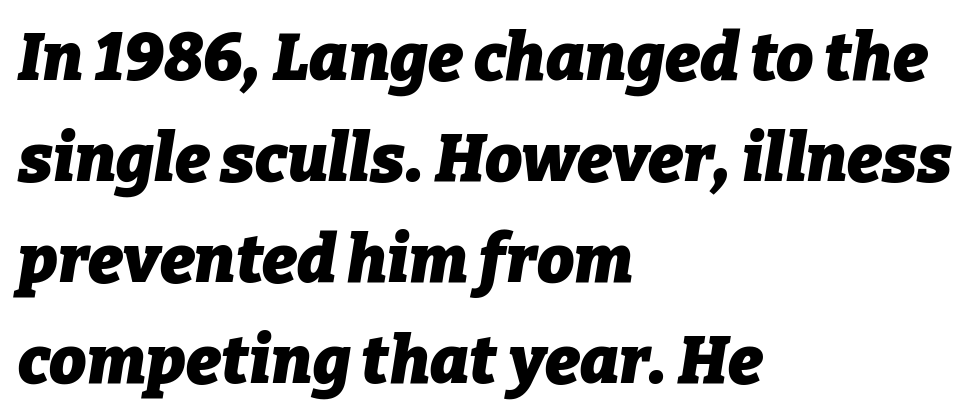
{"italic": "yes", "lean": "right", "slant_degrees": 9, "bold": "yes", "weight": "heavy", "width": "normal", "stroke_contrast": "low", "x_height": "medium", "monospaced": "no", "underline": "no", "align": "left", "line_spacing": "normal", "line_spacing_ratio": 1.53, "letter_spacing": "normal", "letter_spacing_em": 0.0, "glyph_px": 66}
